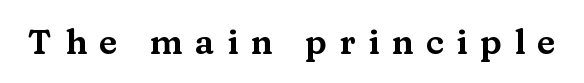
The image shows 34 px wide serif type, upright; set unusually wide letter spacing (+0.37 em), not underlined; medium stroke contrast and a medium x-height.
